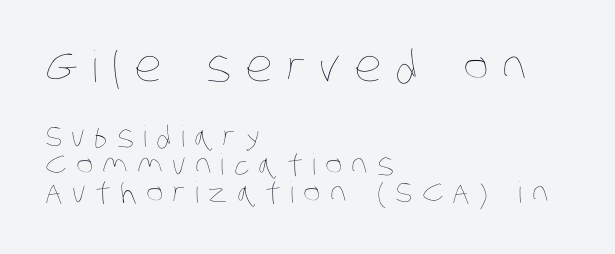
Q: Is the text bold? A: No.
Q: Is the text underlined? A: No.
Q: How is the paragraph aligned? A: Left-aligned.
Q: Is the spacing between letters normal or unusually wide? A: Unusually wide.
Q: Is the spacing between lines tight, normal or loose? A: Tight.
Q: Which block of text is set in a larger size, the first (top) or the second (bottom)? A: The first (top) one.
Q: Width (condensed, normal, or wide)? A: Condensed.
Q: Stroke contrast? A: Low.
Q: x-height? A: Large.
Q: Monospaced? A: No.
